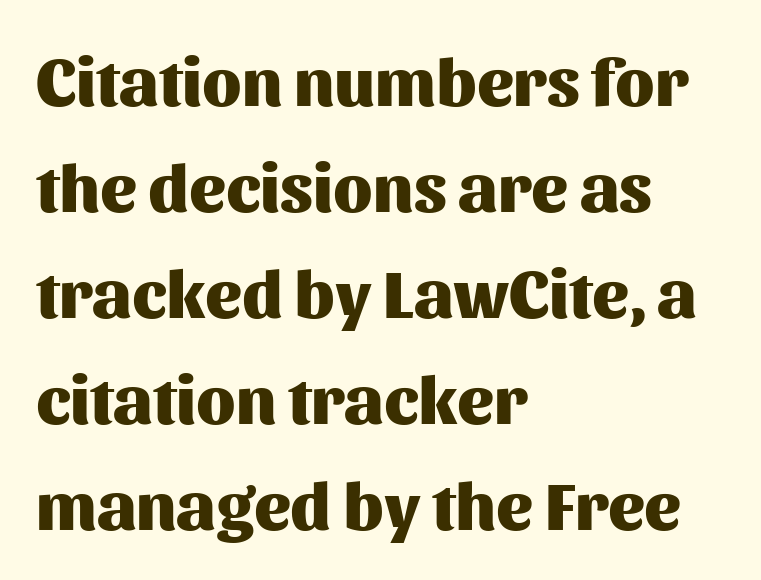
{"serif": "no", "italic": "no", "bold": "yes", "weight": "heavy", "width": "normal", "stroke_contrast": "medium", "x_height": "medium", "monospaced": "no", "underline": "no", "align": "left", "line_spacing": "normal", "line_spacing_ratio": 1.56, "letter_spacing": "normal", "letter_spacing_em": 0.0, "glyph_px": 68}
